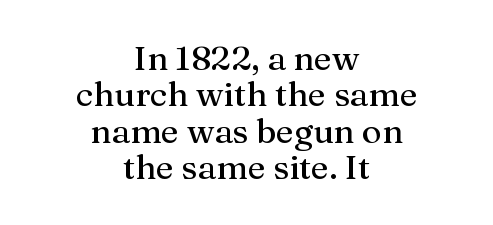
A typesetter would call this leading minimal, almost set solid. Has an underline been added? It has not. A student would call this center alignment; a typographer would say set centered. How are the letters spaced? Ordinarily, with no added tracking.
